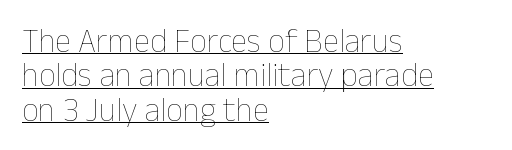
The image shows 33 px thin type, upright; set left-aligned, tight line spacing (1.04x), normal letter spacing, underlined; low stroke contrast and a medium x-height.
